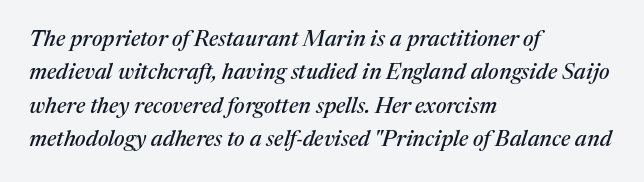
Q: Is the text italic (slanted)? A: Yes, it leans right by about 17 degrees.
Q: Is the text underlined? A: No.
Q: How is the paragraph aligned? A: Left-aligned.
Q: Is the spacing between letters normal or unusually wide? A: Normal.
Q: Is the spacing between lines tight, normal or loose? A: Normal.
